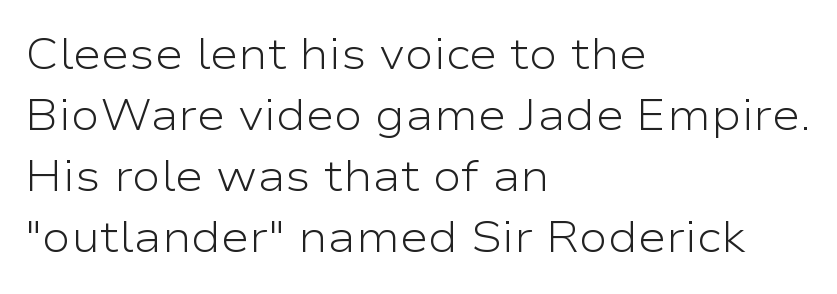
Honestly, there is no underline to notice here at all. Compared with a typical body face, this is equally light or lighter still. Note the varied advance widths — an 'i' is clearly narrower than an 'm'. Short note: letters normally spaced. Does the type have serifs? No, each stem ends abruptly. Vertical strokes here are truly vertical.
